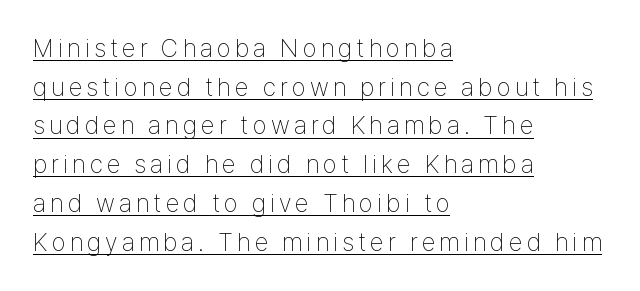
Q: Is the text bold? A: No.
Q: Is the text italic (slanted)? A: No, it is upright.
Q: Is the text underlined? A: Yes.
Q: How is the paragraph aligned? A: Left-aligned.
Q: Is the spacing between lines tight, normal or loose? A: Normal.
